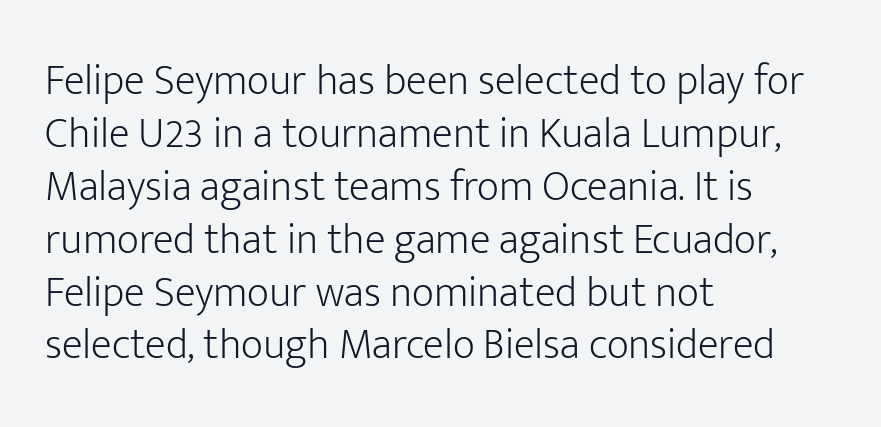
Q: Is the text bold? A: No.
Q: Is the text italic (slanted)? A: No, it is upright.
Q: Is the typeface a serif or a sans-serif typeface? A: Sans-serif.
Q: Is the text underlined? A: No.
Q: How is the paragraph aligned? A: Left-aligned.
Q: Is the spacing between letters normal or unusually wide? A: Normal.
Q: Width (condensed, normal, or wide)? A: Normal.
Q: Stroke contrast? A: Low.
Q: x-height? A: Medium.
Q: Monospaced? A: No.
